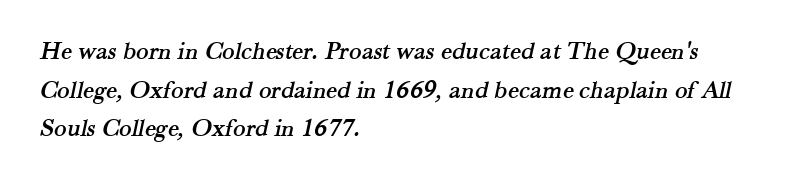
The image shows 26 px text type; set left-aligned, normal line spacing (1.49x), normal letter spacing, not underlined.
